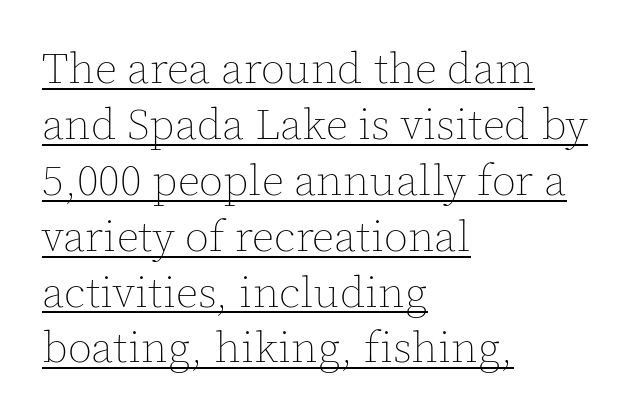
These lines are set flush left with a ragged right edge. The lines sit at an ordinary, default distance from one another. Decoration check: the copy is underlined. The axis of the letterforms is exactly vertical.
